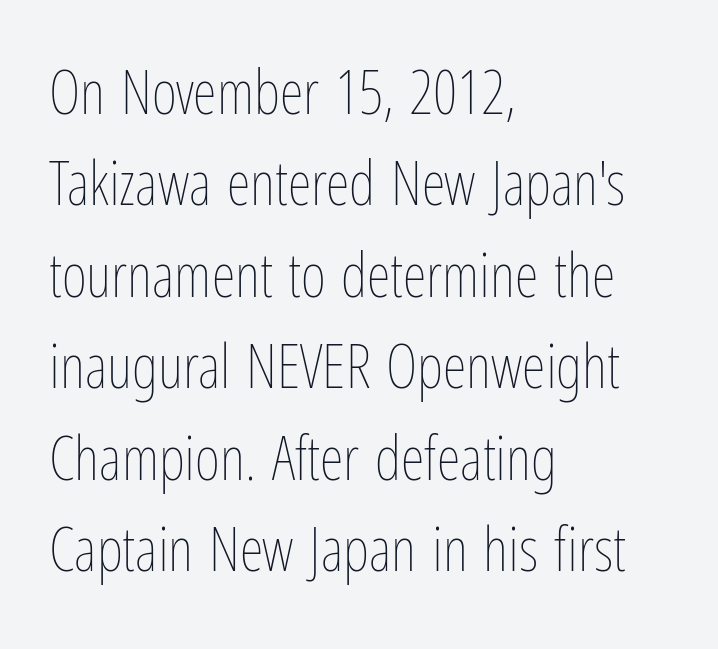
The image shows 61 px thin, condensed type, upright; set left-aligned, normal line spacing (1.5x), normal letter spacing, not underlined; low stroke contrast and a medium x-height.
